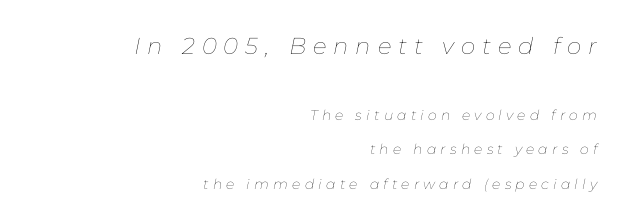
The image shows 23 px text type, italic (leaning right); set right-aligned, loose line spacing (2.46x), unusually wide letter spacing (+0.3 em), not underlined; the first (top) block is 1.64x larger.
